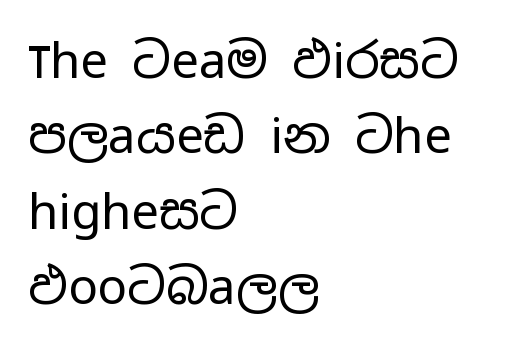
The image shows 49 px regular-weight, wide sans-serif type, upright; set left-aligned, normal line spacing (1.54x), normal letter spacing, not underlined; low stroke contrast and a medium x-height.
